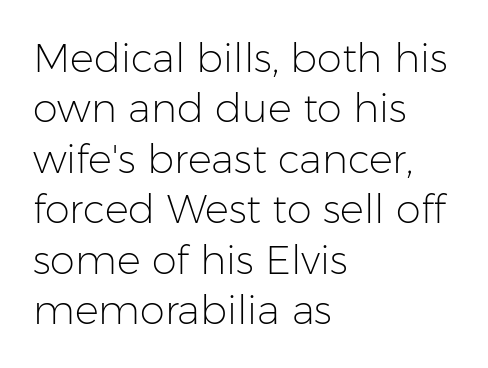
{"serif": "no", "italic": "no", "bold": "no", "weight": "light", "width": "normal", "stroke_contrast": "low", "x_height": "medium", "monospaced": "no", "underline": "no", "align": "left", "line_spacing": "normal", "line_spacing_ratio": 1.26, "letter_spacing": "normal", "letter_spacing_em": 0.0, "glyph_px": 40}
